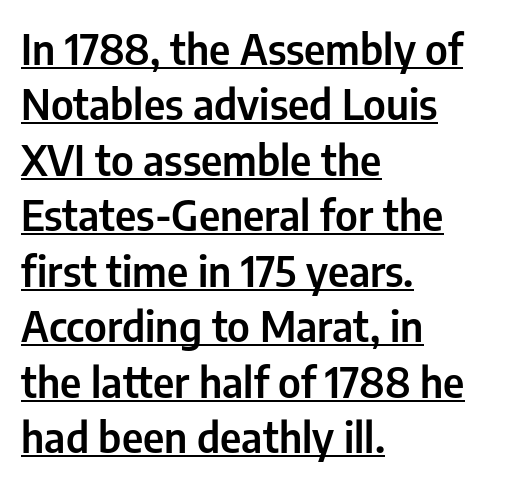
Every row of glyphs begins at an identical x-position on the left. Note: no serifs on the glyphs. These lines are rendered in a variable-pitch font. This sample carries an underscore along the baseline area. The letterforms sit shoulder to shoulder at normal distance. This is roman type, the default non-slanted kind.
